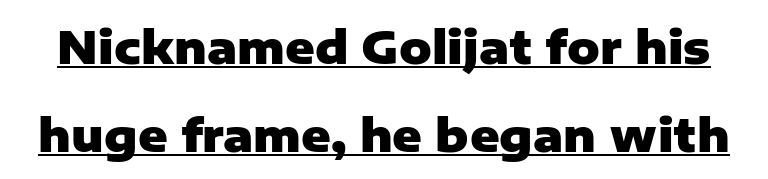
The image shows 45 px heavy sans-serif type, upright; set loose line spacing (1.95x), normal letter spacing, underlined; low stroke contrast and a medium x-height.
